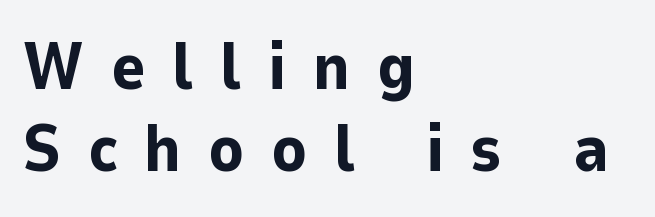
The image shows 66 px bold sans-serif type, upright; set left-aligned, line spacing 1.24x, unusually wide letter spacing (+0.4 em), not underlined; low stroke contrast and a medium x-height.
